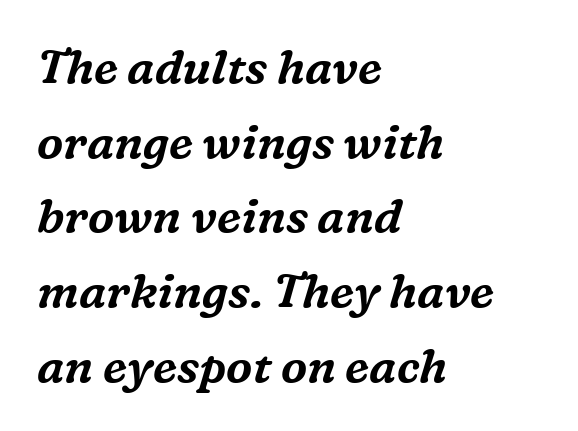
The image shows 47 px serif type, italic (leaning right); set left-aligned, normal line spacing (1.59x), normal letter spacing, not underlined; medium stroke contrast and a medium x-height.
